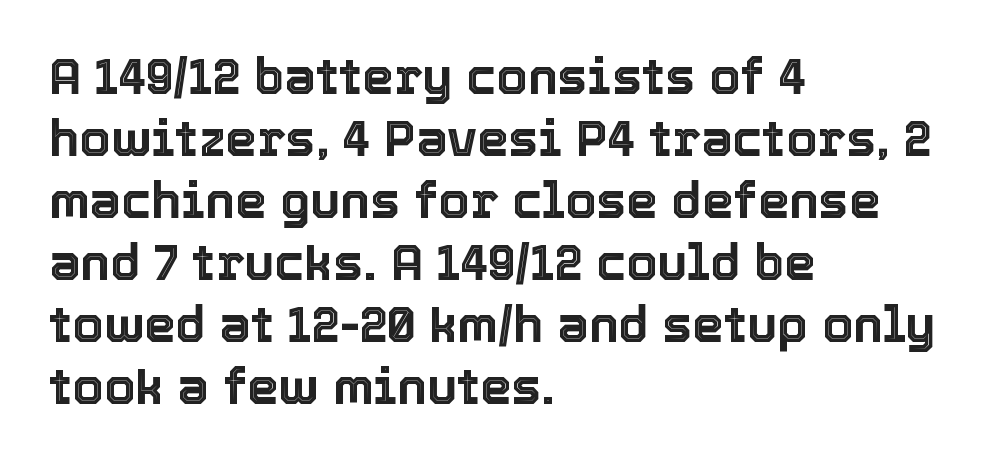
Q: Is the text italic (slanted)? A: No, it is upright.
Q: Is the text underlined? A: No.
Q: How is the paragraph aligned? A: Left-aligned.
Q: Is the spacing between letters normal or unusually wide? A: Normal.
Q: Width (condensed, normal, or wide)? A: Normal.
Q: x-height? A: Medium.
Q: Monospaced? A: No.
